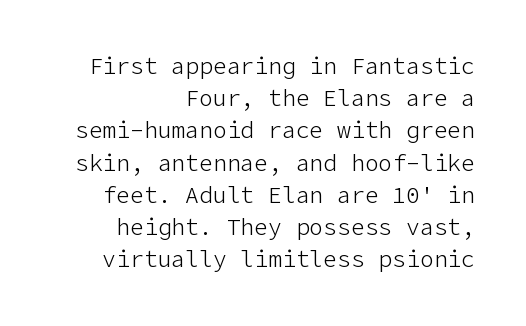
Short and long lines alike share a common ending point at right. Vertical stems look standard width or narrower in stroke. Quick note: not italic, upright. Has an underline been added? It has not.
